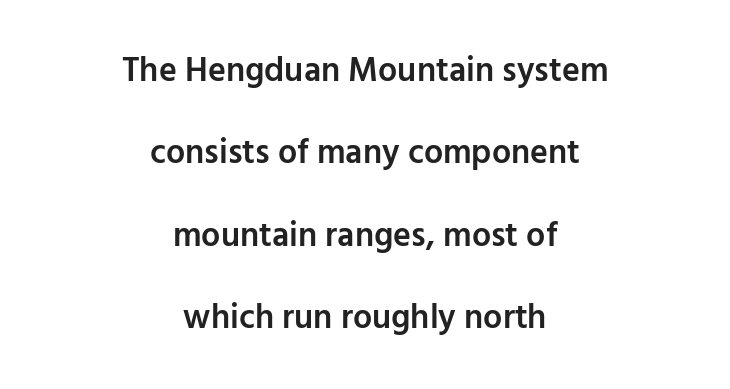
Serif or sans? Sans — the stroke terminals are bare. The letterforms sit shoulder to shoulder at normal distance. Varying glyph widths throughout — classic text-font behaviour. Bare-footed words on every line. The paragraph shown floats in the horizontal middle.
